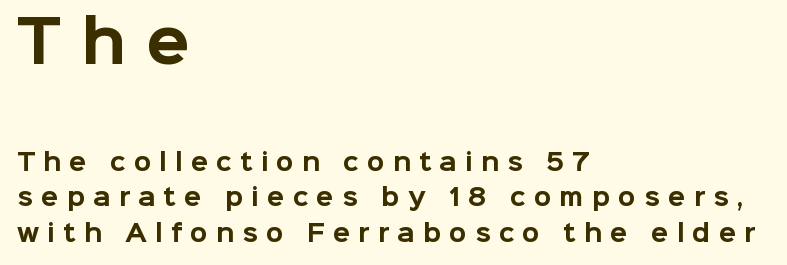
Q: Is the text bold? A: Yes.
Q: Is the text italic (slanted)? A: No, it is upright.
Q: Is the typeface a serif or a sans-serif typeface? A: Sans-serif.
Q: Is the text underlined? A: No.
Q: How is the paragraph aligned? A: Left-aligned.
Q: Is the spacing between letters normal or unusually wide? A: Unusually wide.
Q: Is the spacing between lines tight, normal or loose? A: Normal.
Q: Which block of text is set in a larger size, the first (top) or the second (bottom)? A: The first (top) one.
Q: Width (condensed, normal, or wide)? A: Normal.
Q: Stroke contrast? A: Low.
Q: x-height? A: Medium.
Q: Monospaced? A: No.
